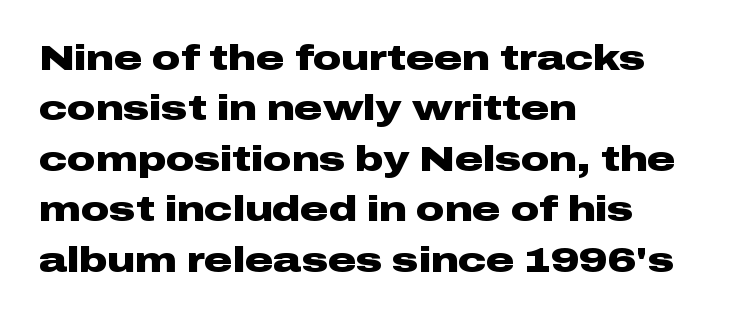
The image shows 35 px heavy, wide sans-serif type, upright; set left-aligned, normal line spacing (1.44x), normal letter spacing, not underlined; low stroke contrast and a medium x-height.
